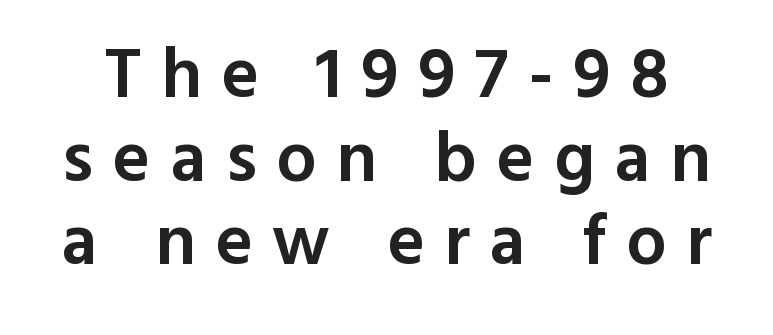
A sans-serif font was chosen for this passage. Plain, unruled lines of type. Italic? Not at all — the glyphs are vertical. I'd describe the lettering as semibold — firm but not a full bold. Look at the tracking — it's clearly loosened, letters drifting apart.
